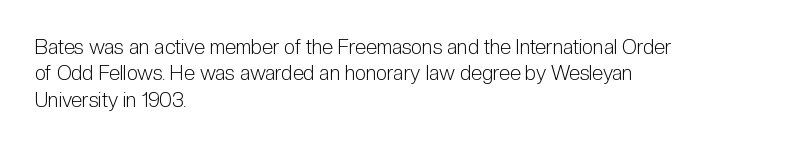
The image shows 20 px text type, upright; set left-aligned, normal line spacing (1.32x), normal letter spacing, not underlined.
